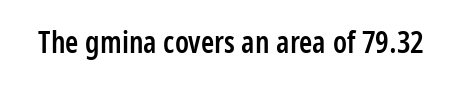
The space directly below the letters is spotless. The typography opts for an upright posture over an oblique one. A fair bit of extra ink — the face is semibold, not bold. Typographically, this falls in the sans-serif category.
